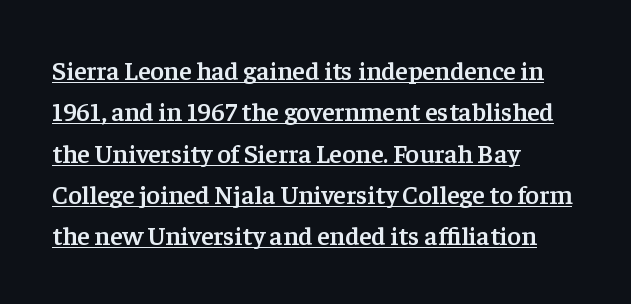
Q: Is the text bold? A: Semi-bold.
Q: Is the text italic (slanted)? A: No, it is upright.
Q: Is the text underlined? A: Yes.
Q: How is the paragraph aligned? A: Left-aligned.
Q: Is the spacing between letters normal or unusually wide? A: Normal.
Q: Is the spacing between lines tight, normal or loose? A: Normal.
